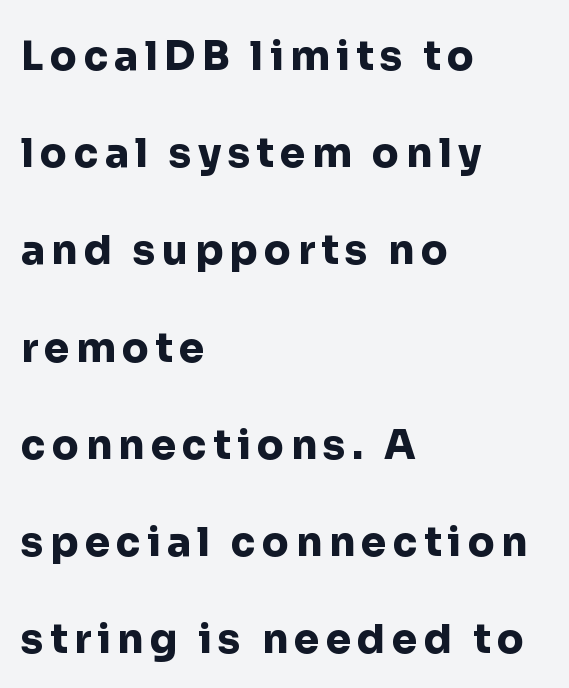
Q: Is the text bold? A: Yes.
Q: Is the text italic (slanted)? A: No, it is upright.
Q: Is the typeface a serif or a sans-serif typeface? A: Sans-serif.
Q: Is the text underlined? A: No.
Q: How is the paragraph aligned? A: Left-aligned.
Q: Is the spacing between lines tight, normal or loose? A: Loose.
Q: Width (condensed, normal, or wide)? A: Normal.
Q: Stroke contrast? A: Low.
Q: x-height? A: Medium.
Q: Monospaced? A: No.
